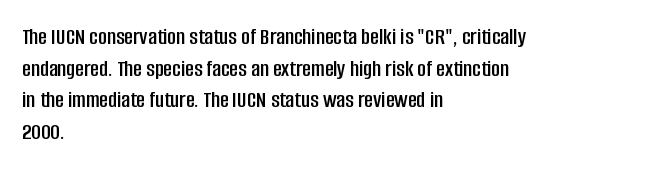
The image shows 24 px text type, upright; set left-aligned, normal line spacing (1.32x), normal letter spacing, not underlined.
